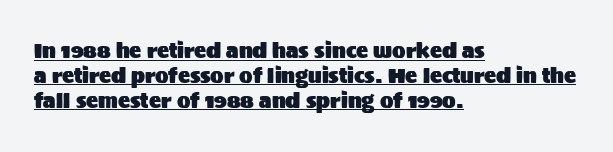
The image shows 20 px text type, upright; set left-aligned, line spacing 1.24x, normal letter spacing, underlined.
